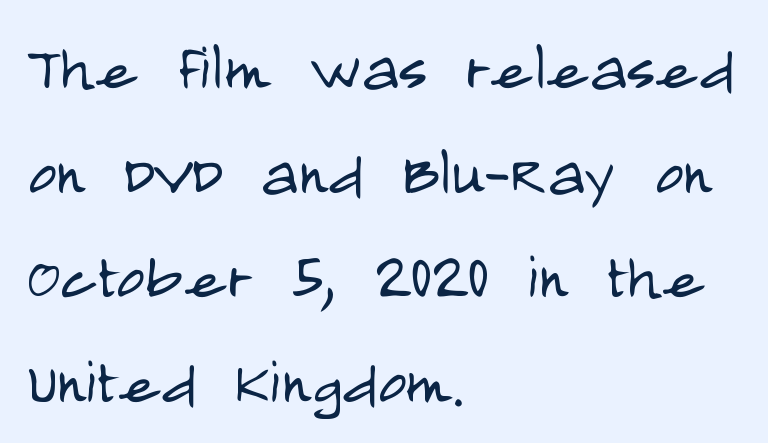
The image shows 78 px light, condensed sans-serif type, upright; set left-aligned, normal line spacing (1.34x), normal letter spacing, not underlined; low stroke contrast and a large x-height.
